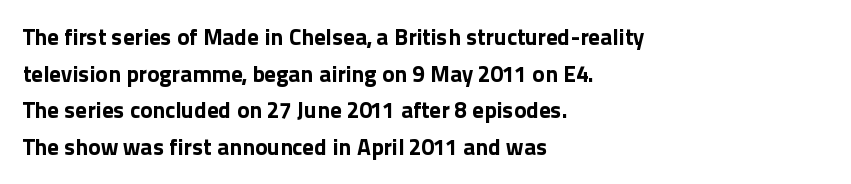
{"italic": "no", "bold": "yes", "underline": "no", "align": "left", "line_spacing": "normal", "line_spacing_ratio": 1.59, "letter_spacing": "normal", "letter_spacing_em": 0.0, "glyph_px": 23}
